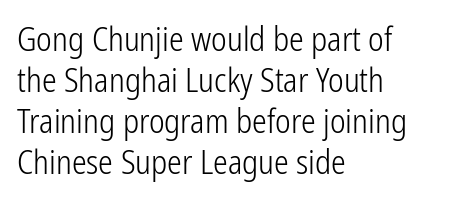
{"serif": "no", "italic": "no", "bold": "no", "weight": "light", "width": "condensed", "stroke_contrast": "low", "x_height": "medium", "monospaced": "no", "underline": "no", "align": "left", "line_spacing_ratio": 1.24, "letter_spacing": "normal", "letter_spacing_em": 0.0, "glyph_px": 33}
